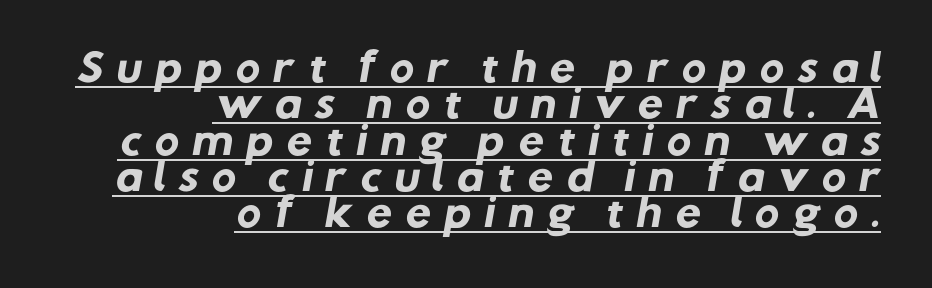
The image shows 37 px heavy sans-serif type; set right-aligned, tight line spacing (0.98x), unusually wide letter spacing (+0.32 em), underlined; low stroke contrast and a medium x-height.
